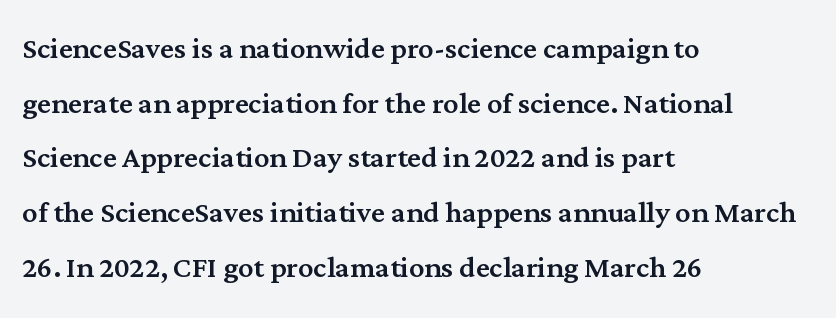
The image shows 38 px serif type, upright; set left-aligned, normal line spacing (1.44x), normal letter spacing, not underlined; medium stroke contrast and a medium x-height.
